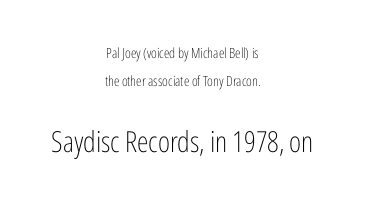
If you folded the block vertically in half, each line would mirror itself in length. Do the letters lean? They stand straight. The horizontal fit of the characters is conventional and even. A bare baseline throughout the passage. Typesetter's note — lower block bumped up in size, upper block left smaller.
